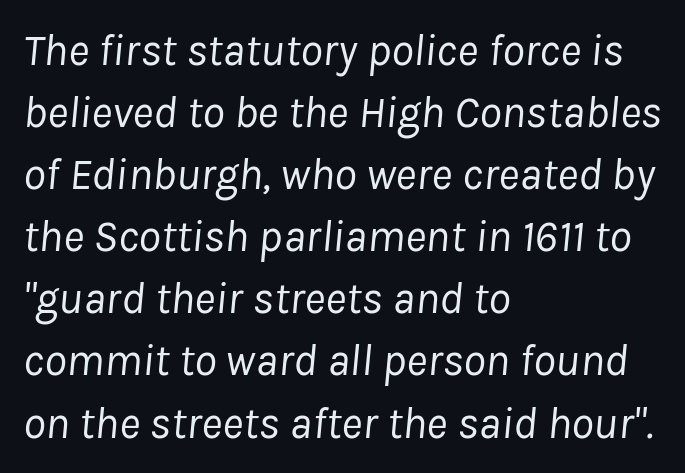
The passage shown is not bold in any degree. What's the leading like? Ordinary, nothing unusual. Quick note: italic. The tracking reads as untouched default to a designer's eye.
